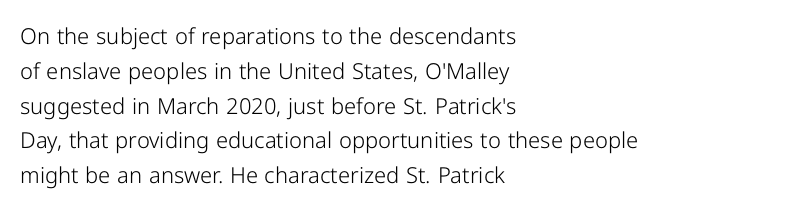
{"italic": "no", "bold": "no", "underline": "no", "align": "left", "line_spacing": "normal", "line_spacing_ratio": 1.58, "letter_spacing": "normal", "letter_spacing_em": 0.0, "glyph_px": 22}
